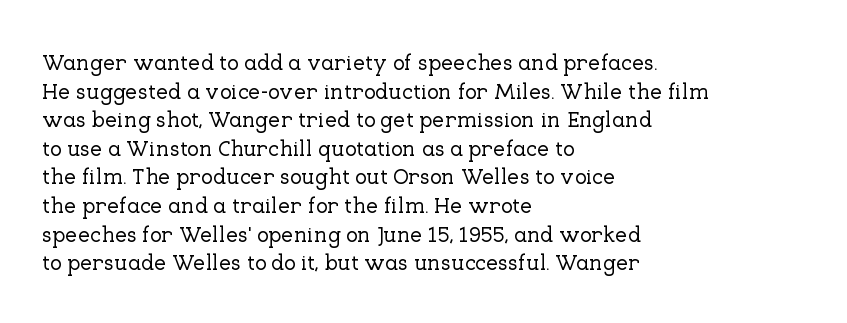
{"italic": "no", "underline": "no", "align": "left", "line_spacing": "normal", "line_spacing_ratio": 1.3, "letter_spacing": "normal", "letter_spacing_em": 0.0, "glyph_px": 22}
